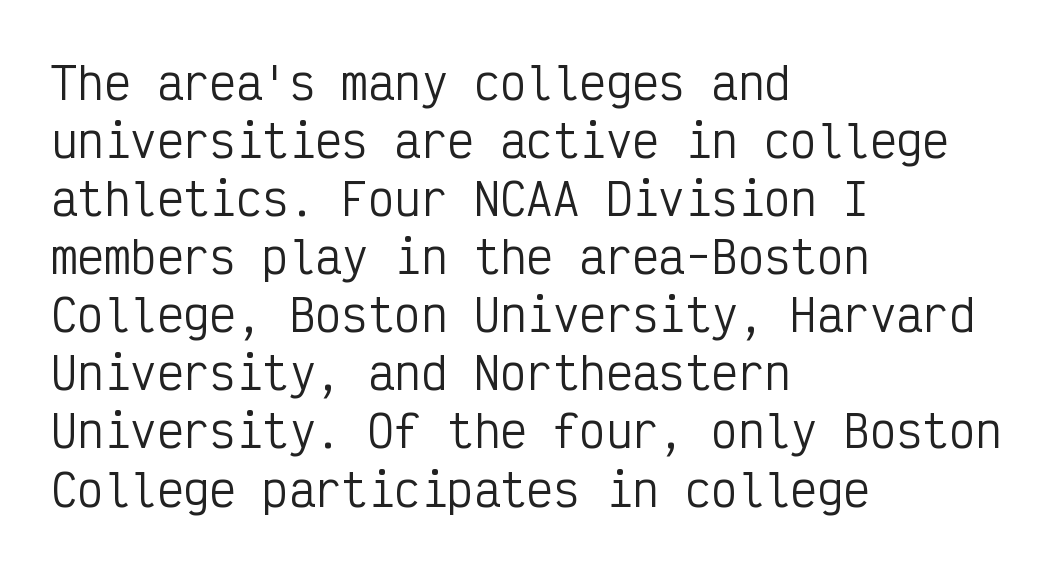
The image shows 44 px regular-weight, condensed sans-serif type, upright, monospaced; set left-aligned, normal line spacing (1.32x), normal letter spacing, not underlined; low stroke contrast and a medium x-height.
